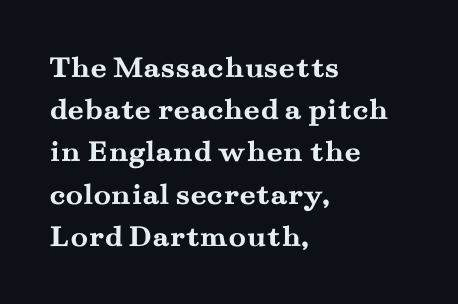
The image shows 32 px semibold, wide serif type, upright; set left-aligned, normal line spacing (1.32x), normal letter spacing, not underlined; medium stroke contrast and a small x-height.
